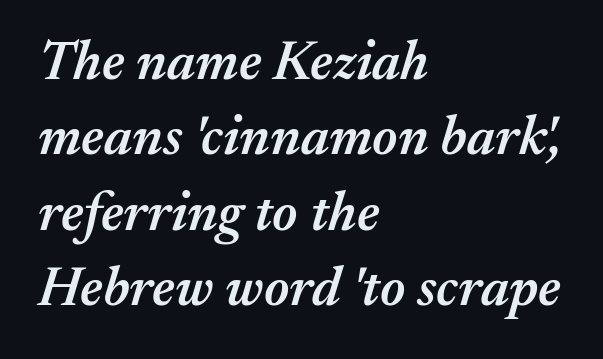
{"italic": "yes", "lean": "right", "slant_degrees": 17, "bold": "semi", "weight": "semibold", "width": "normal", "stroke_contrast": "medium", "x_height": "medium", "monospaced": "no", "underline": "no", "align": "left", "line_spacing": "normal", "line_spacing_ratio": 1.37, "letter_spacing": "normal", "letter_spacing_em": 0.0, "glyph_px": 55}
